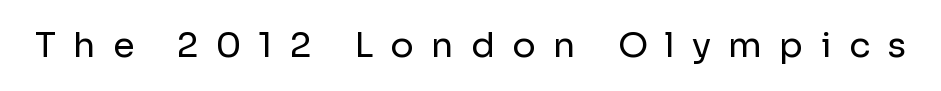
Q: Is the text bold? A: No.
Q: Is the text italic (slanted)? A: No, it is upright.
Q: Is the typeface a serif or a sans-serif typeface? A: Sans-serif.
Q: Is the text underlined? A: No.
Q: Is the spacing between letters normal or unusually wide? A: Unusually wide.
Q: Width (condensed, normal, or wide)? A: Normal.
Q: Stroke contrast? A: Low.
Q: x-height? A: Medium.
Q: Monospaced? A: No.
